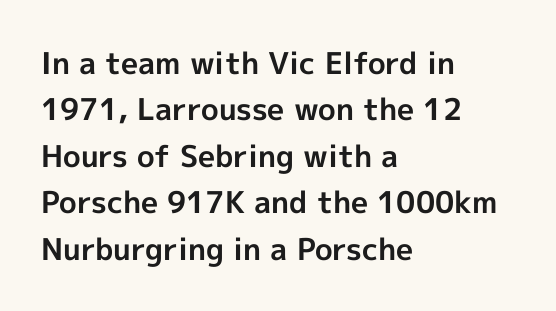
Q: Is the text bold? A: Yes.
Q: Is the text italic (slanted)? A: No, it is upright.
Q: Is the typeface a serif or a sans-serif typeface? A: Sans-serif.
Q: Is the text underlined? A: No.
Q: How is the paragraph aligned? A: Left-aligned.
Q: Is the spacing between letters normal or unusually wide? A: Normal.
Q: Is the spacing between lines tight, normal or loose? A: Normal.
Q: Width (condensed, normal, or wide)? A: Normal.
Q: x-height? A: Medium.
Q: Monospaced? A: No.
